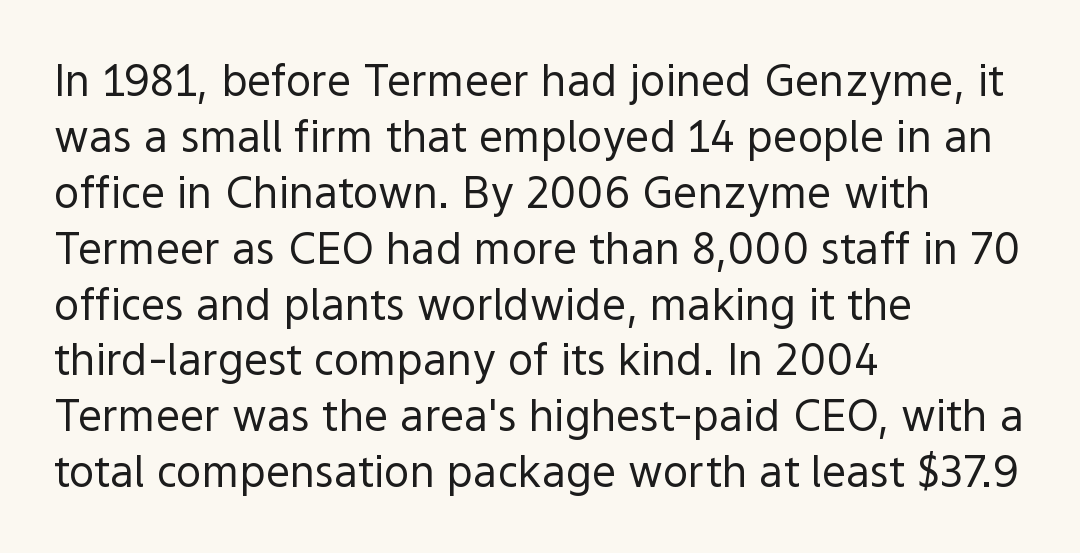
Visually the block forms a straight wall on the left and a jagged coastline on the right. A typesetter would call this zero additional tracking. Is there much room between lines? A standard amount, neither cramped nor airy. The space directly below the letters is spotless. The face looks like a standard text weight, possibly lighter. This sample has the flowing, uneven cadence of proportional lettering.
